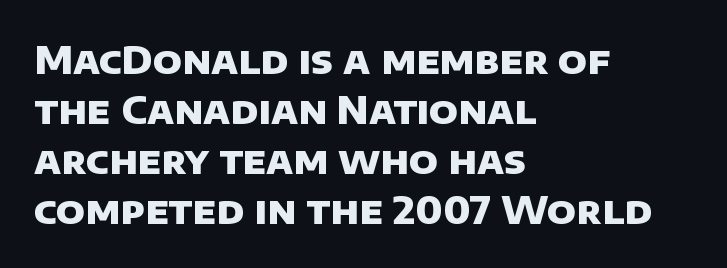
The image shows 38 px heavy sans-serif type; set left-aligned, normal line spacing (1.32x), normal letter spacing, not underlined; low stroke contrast and a large x-height.
